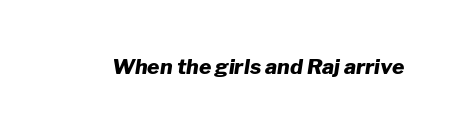
{"italic": "yes", "lean": "right", "slant_degrees": 8, "bold": "yes", "underline": "no", "letter_spacing": "normal", "letter_spacing_em": 0.0, "glyph_px": 21}
